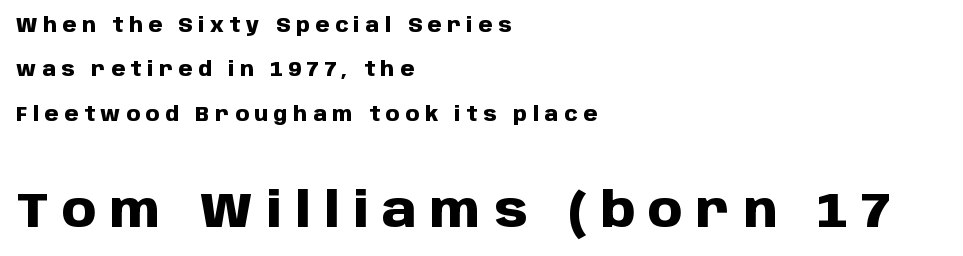
Q: Is the text bold? A: Yes.
Q: Is the text italic (slanted)? A: No, it is upright.
Q: Is the typeface a serif or a sans-serif typeface? A: Sans-serif.
Q: Is the text underlined? A: No.
Q: How is the paragraph aligned? A: Left-aligned.
Q: Is the spacing between letters normal or unusually wide? A: Unusually wide.
Q: Is the spacing between lines tight, normal or loose? A: Loose.
Q: Which block of text is set in a larger size, the first (top) or the second (bottom)? A: The second (bottom) one.
Q: Width (condensed, normal, or wide)? A: Normal.
Q: Stroke contrast? A: Low.
Q: x-height? A: Large.
Q: Monospaced? A: No.
